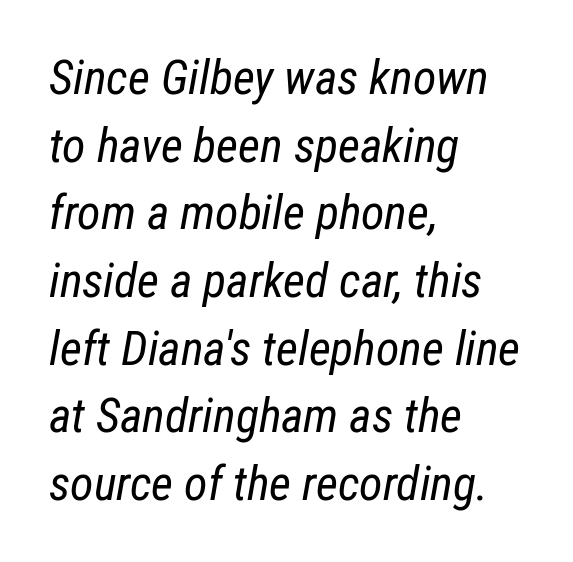
Horizontal alignment here is leftward, the default for most running prose. Caption: face not bold, strokes unweighted. Underlining? Definitely not there. The face used here is proportionally spaced, like ordinary book or web type.
